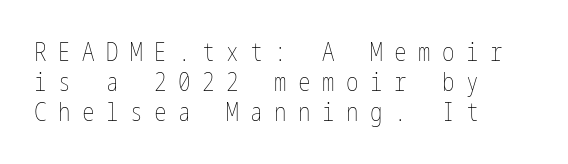
Unlike italic type, these characters show no tilt at all. Stem width sits at or under what a default text font uses. Descender tails drop into unmarked territory. These lines are set flush left with a ragged right edge.
